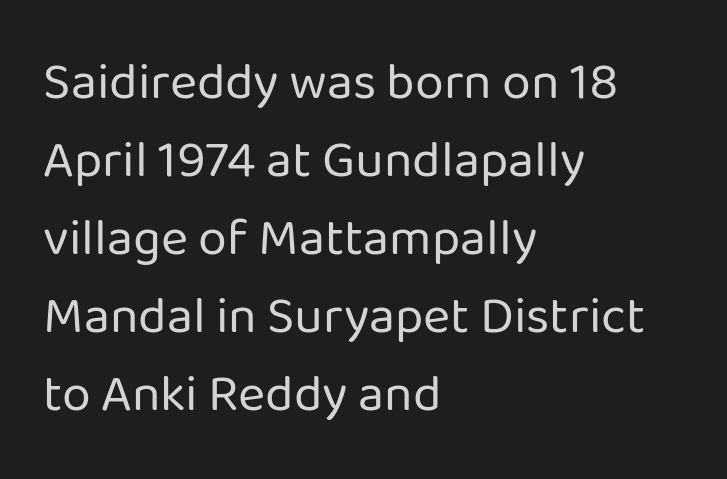
All the whitespace from short lines collects on the right. The lettering holds an erect, upright posture throughout. Stems and bowls with no extra thickness — not bold. Compared with typical paragraphs, the rows here are spaced about the same. Inter-character spacing is left at the font's built-in metrics. A typesetter would call this proportional, since set widths differ per character.
